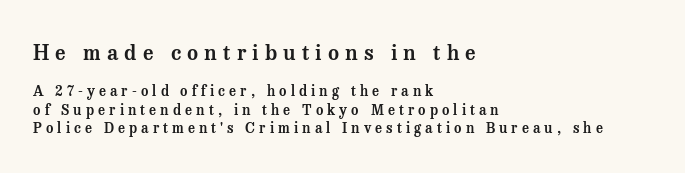
The image shows 21 px text type, upright; set left-aligned, normal line spacing (1.34x), unusually wide letter spacing (+0.29 em), not underlined; the first (top) block is 1.5x larger.
